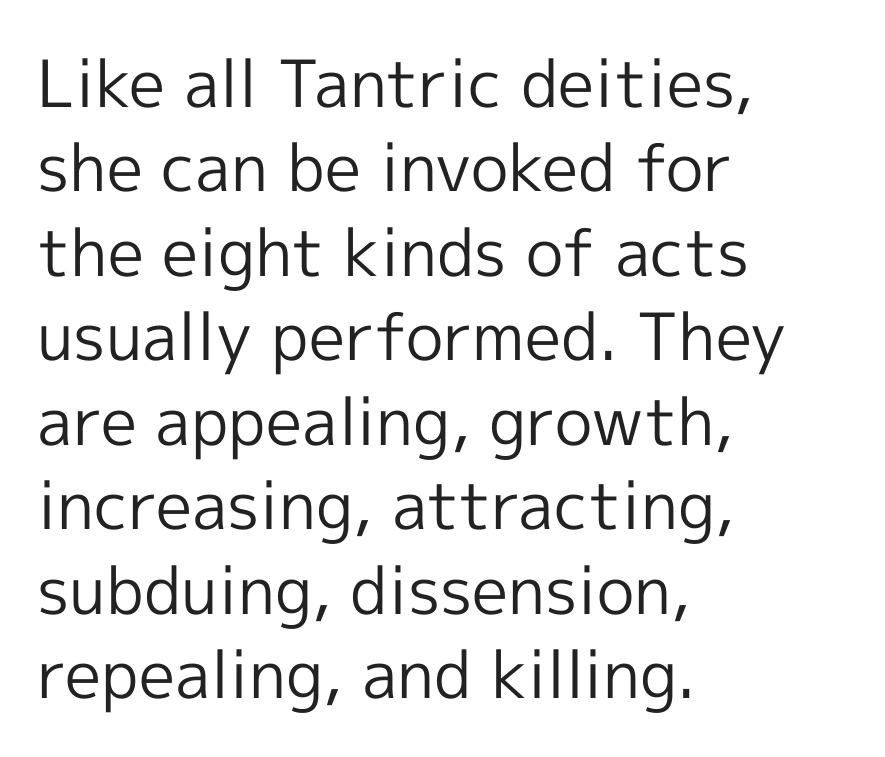
Leading: standard. The glyphs in this specimen are sans serif. Every stem runs plumb, perpendicular to the baseline. Stroke mass is kept to a normal reading level or below. The tracking reads as untouched default to a designer's eye.
